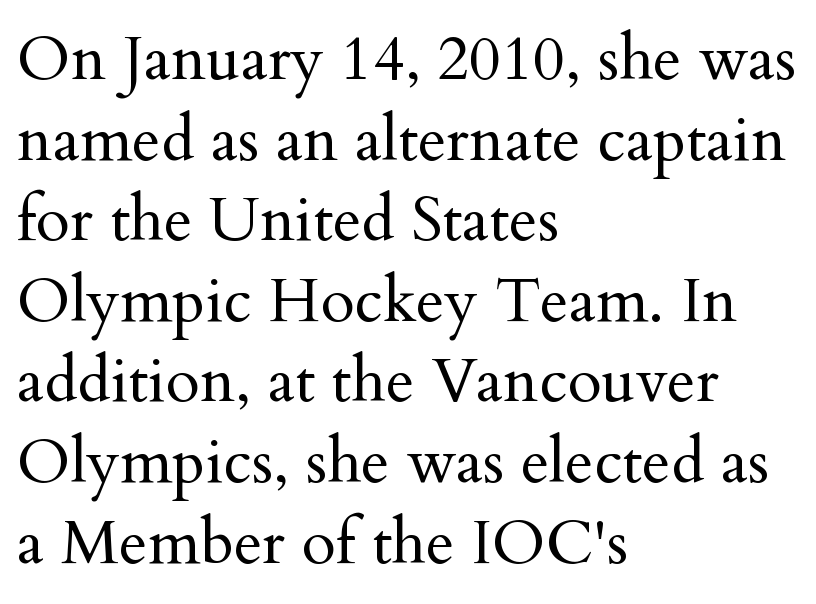
Q: Is the text bold? A: No.
Q: Is the text italic (slanted)? A: No, it is upright.
Q: Is the typeface a serif or a sans-serif typeface? A: Serif.
Q: Is the text underlined? A: No.
Q: How is the paragraph aligned? A: Left-aligned.
Q: Is the spacing between letters normal or unusually wide? A: Normal.
Q: Is the spacing between lines tight, normal or loose? A: Normal.
Q: Width (condensed, normal, or wide)? A: Normal.
Q: Stroke contrast? A: Medium.
Q: x-height? A: Small.
Q: Monospaced? A: No.
